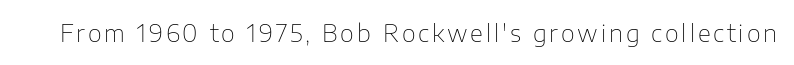
Only glyphs here, with clear space below each row. Posture: upright roman. The font is comparable to plain body text, perhaps lighter.
